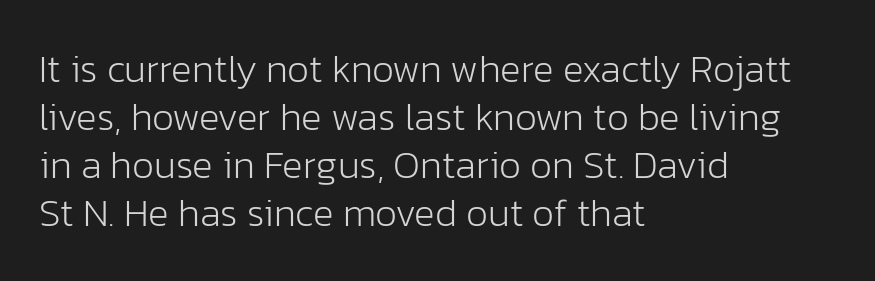
No italicization has been applied; the sample stays upright. Spacing verdict: proportional, widths tailored to each character. The type is set solid horizontally, with unmodified tracking. The passage shown is typeset with a sans-serif family. Compared with a centered layout, this one pins lines to the left instead. Quick note: underline off.
